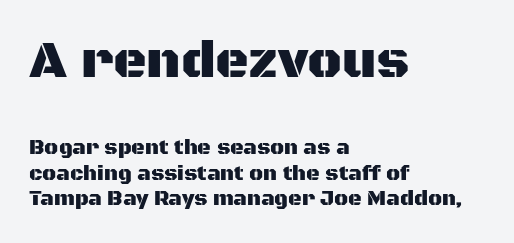
Italic? Not at all — the glyphs are vertical. Is this a fixed-width face? No — the glyphs have proportional, varying widths. Compared with a centered layout, this one pins lines to the left instead. Letter spacing: default. The baseline area is clear. No feet cap the strokes, marking this as sans-serif type.
